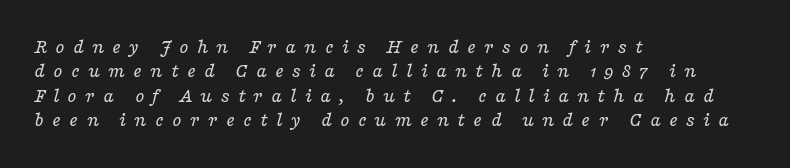
The image shows 21 px text type, italic (leaning right); set left-aligned, line spacing 1.16x, unusually wide letter spacing (+0.38 em), not underlined.
